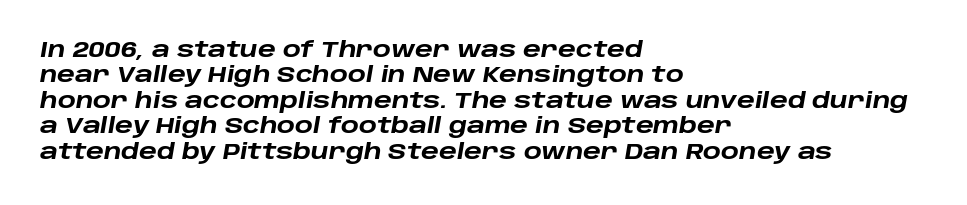
{"italic": "yes", "lean": "right", "slant_degrees": 10, "bold": "yes", "underline": "no", "align": "left", "line_spacing_ratio": 1.21, "letter_spacing": "normal", "letter_spacing_em": 0.0, "glyph_px": 21}
